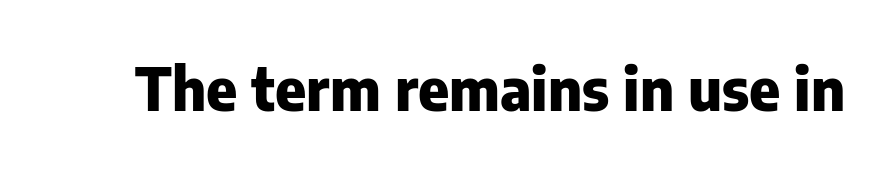
In terms of posture, this sample is upright. Typesetter's note: full bold, strokes at maximum text heaviness. Each word holds together tightly as a unit, with standard inter-letter gaps. The zone under the glyphs is completely vacant.
